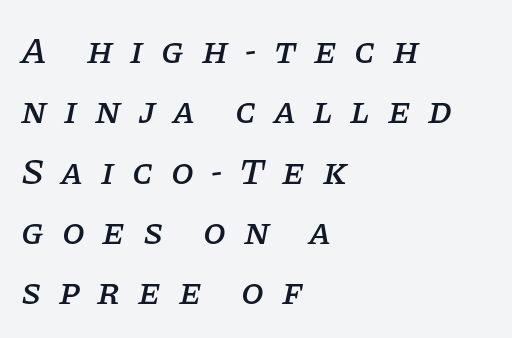
Q: Is the text italic (slanted)? A: Yes, it leans right by about 11 degrees.
Q: Is the typeface a serif or a sans-serif typeface? A: Serif.
Q: Is the text underlined? A: No.
Q: How is the paragraph aligned? A: Left-aligned.
Q: Is the spacing between letters normal or unusually wide? A: Unusually wide.
Q: Is the spacing between lines tight, normal or loose? A: Normal.
Q: Width (condensed, normal, or wide)? A: Normal.
Q: Stroke contrast? A: Low.
Q: x-height? A: Large.
Q: Monospaced? A: No.
